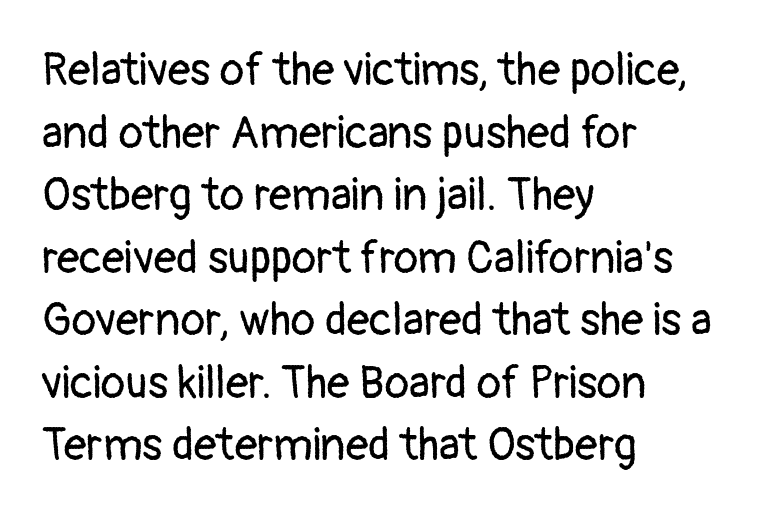
Q: Is the text bold? A: No.
Q: Is the text italic (slanted)? A: No, it is upright.
Q: Is the typeface a serif or a sans-serif typeface? A: Sans-serif.
Q: Is the text underlined? A: No.
Q: How is the paragraph aligned? A: Left-aligned.
Q: Is the spacing between letters normal or unusually wide? A: Normal.
Q: Is the spacing between lines tight, normal or loose? A: Normal.
Q: Width (condensed, normal, or wide)? A: Normal.
Q: Stroke contrast? A: Low.
Q: x-height? A: Medium.
Q: Monospaced? A: No.
